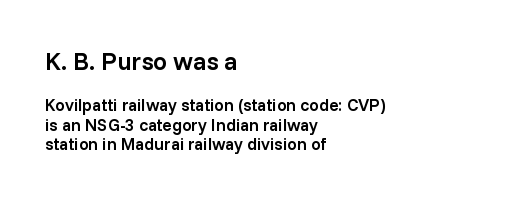
This is moderately heavy type, rendered in semibold. The type sits square on the baseline with zero lean. Honestly, the letter spacing is just normal — you wouldn't notice it. The earlier block is typeset at a bigger size than the later block.
